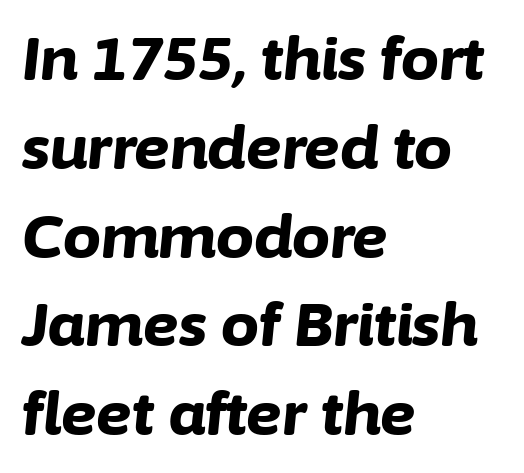
A typesetter would call this leading conventional body-copy spacing. This sample is left-justified, so line endings fall wherever the words run out. The text carries the slant typical of an italic or oblique font. Each row of text sits above clean, open space.
